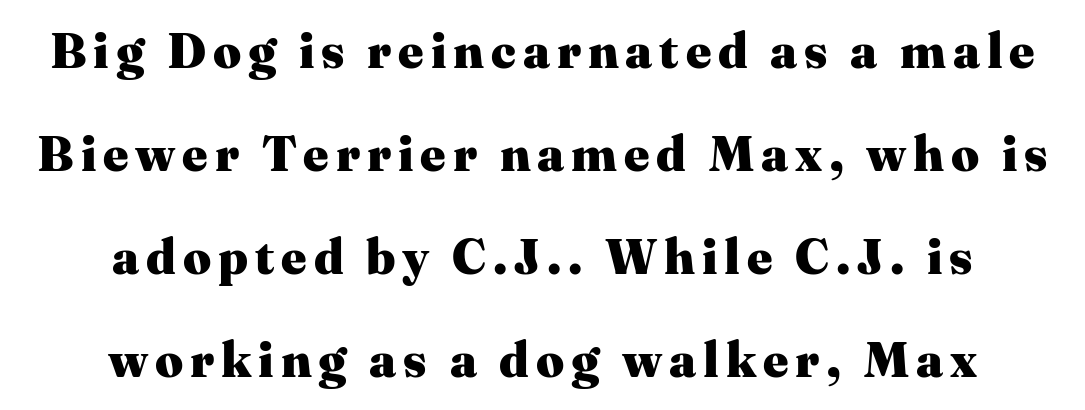
{"serif": "yes", "italic": "no", "bold": "yes", "weight": "heavy", "width": "normal", "stroke_contrast": "medium", "x_height": "medium", "monospaced": "no", "underline": "no", "align": "center", "line_spacing": "loose", "line_spacing_ratio": 2.1, "glyph_px": 49}
